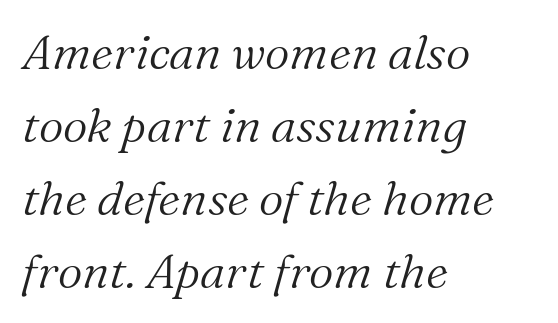
A classic flush-left, rag-right setting is used for this passage. What's the leading like? Ordinary, nothing unusual. Does the lettering tilt? It does — this is italic. Stroke mass is kept to a normal reading level or below. Standard letterfit; no display-style spreading of the glyphs.
